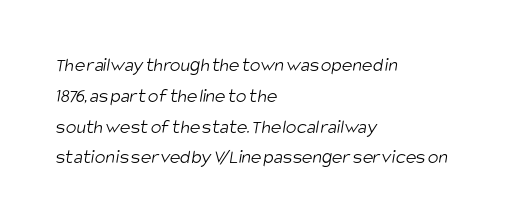
Q: Is the text bold? A: No.
Q: Is the text underlined? A: No.
Q: How is the paragraph aligned? A: Left-aligned.
Q: Is the spacing between letters normal or unusually wide? A: Normal.
Q: Is the spacing between lines tight, normal or loose? A: Normal.
